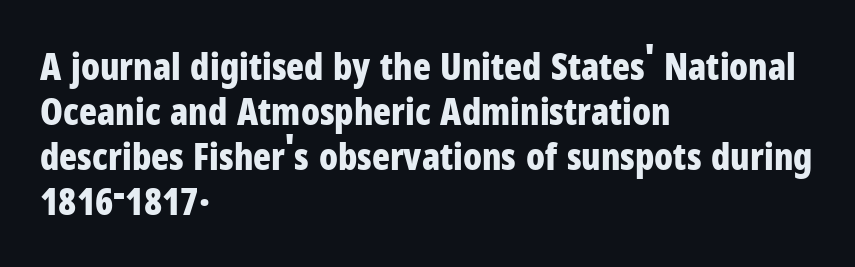
{"serif": "no", "italic": "no", "bold": "yes", "weight": "bold", "width": "condensed", "stroke_contrast": "low", "x_height": "medium", "monospaced": "no", "underline": "no", "align": "left", "line_spacing_ratio": 1.22, "letter_spacing": "normal", "letter_spacing_em": 0.0, "glyph_px": 37}
